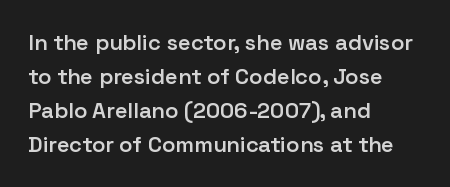
Notice how the stems are strictly vertical — no italics here. The passage shown has conventional tracking throughout. As a designer I'd log this as weight 600, semibold. Line beginnings align vertically; line endings do not.
